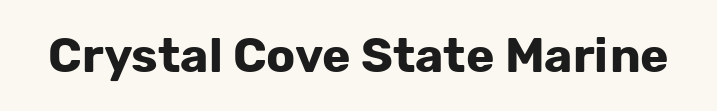
Q: Is the text bold? A: Yes.
Q: Is the text italic (slanted)? A: No, it is upright.
Q: Is the typeface a serif or a sans-serif typeface? A: Sans-serif.
Q: Is the text underlined? A: No.
Q: Is the spacing between letters normal or unusually wide? A: Normal.
Q: Width (condensed, normal, or wide)? A: Normal.
Q: Stroke contrast? A: Low.
Q: x-height? A: Medium.
Q: Monospaced? A: No.
